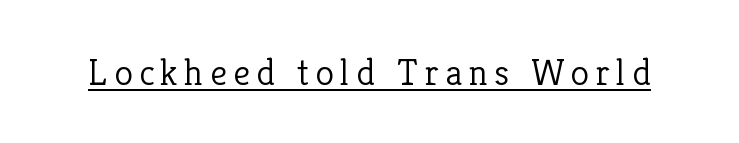
Q: Is the text bold? A: No.
Q: Is the text italic (slanted)? A: No, it is upright.
Q: Is the typeface a serif or a sans-serif typeface? A: Serif.
Q: Is the text underlined? A: Yes.
Q: Width (condensed, normal, or wide)? A: Normal.
Q: Stroke contrast? A: Low.
Q: x-height? A: Medium.
Q: Monospaced? A: No.
